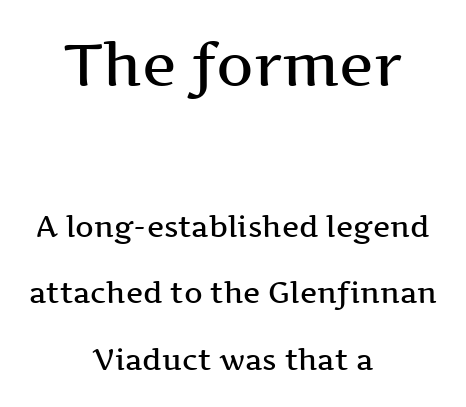
Two sizes are in play, and the larger belongs to the first block. Ordinary non-slanted type is in use. Standard letterfit; no display-style spreading of the glyphs. The space beneath each line is pristine and unruled. Look at the bottom of the vertical strokes: they flare into serifs here. Its strokes are somewhat broadened, the hallmark of semibold type.
